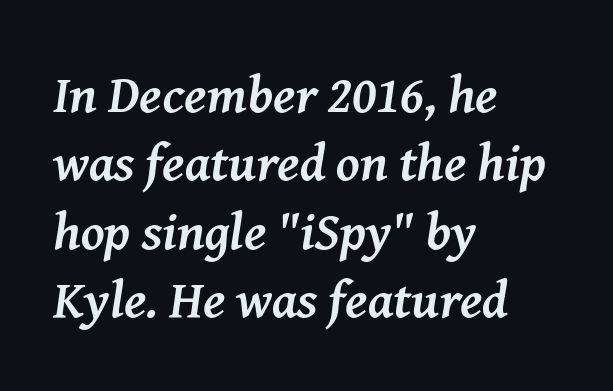
Standard letterfit; no display-style spreading of the glyphs. Character widths vary here, with narrow letters taking less room than wide ones. A typesetter would call this leading conventional body-copy spacing. Strokes here are thick enough to call this a true bold. The words here are not underlined. The axis of the letterforms is tilted away from vertical.
